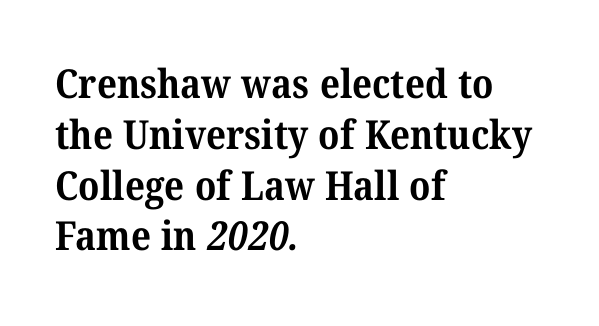
Notice how thick the strokes are: this is what a full bold looks like. The letters carry serifs — small finishing strokes at the ends of their stems. The words here are not underlined. The line texture is even and compact thanks to regular tracking. In CSS terms this would be text-align: left. Looks like regular typesetting: each glyph gets only the width it needs.
